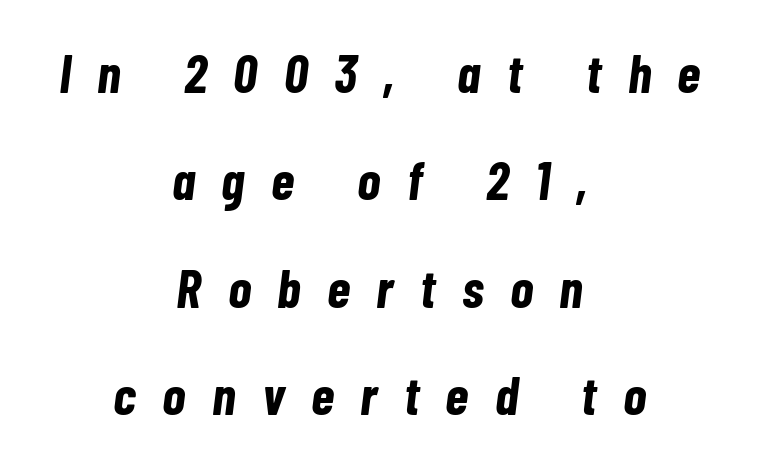
{"italic": "yes", "lean": "right", "slant_degrees": 7, "bold": "yes", "weight": "bold", "width": "condensed", "stroke_contrast": "low", "x_height": "medium", "monospaced": "no", "underline": "no", "align": "center", "line_spacing": "loose", "line_spacing_ratio": 1.99, "letter_spacing": "wide", "letter_spacing_em": 0.49, "glyph_px": 54}
